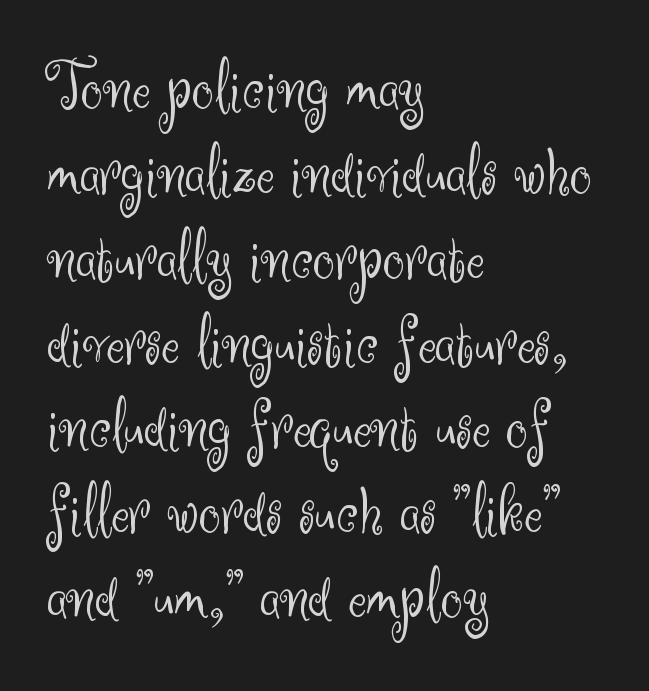
{"serif": "no", "italic": "no", "bold": "no", "weight": "light", "width": "normal", "stroke_contrast": "medium", "x_height": "small", "monospaced": "no", "underline": "no", "align": "left", "line_spacing_ratio": 1.23, "letter_spacing": "normal", "letter_spacing_em": 0.0, "glyph_px": 69}
